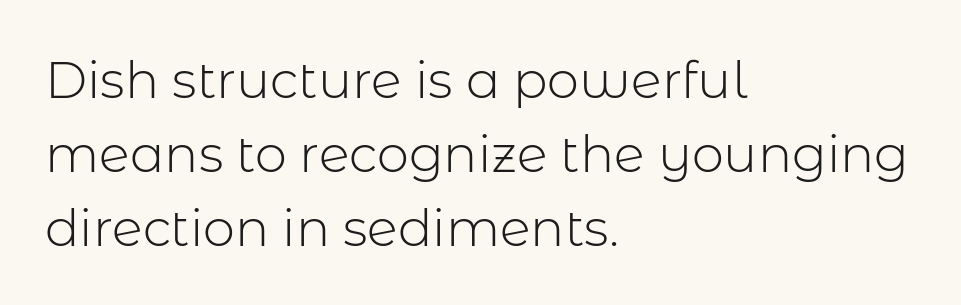
When letters stand straight like this, we call the style roman or upright. A light-to-regular cut is what we see here. Short and long lines alike share a common starting point at left. Evenly set lines give the paragraph a standard silhouette. Spacing verdict: proportional, widths tailored to each character.
